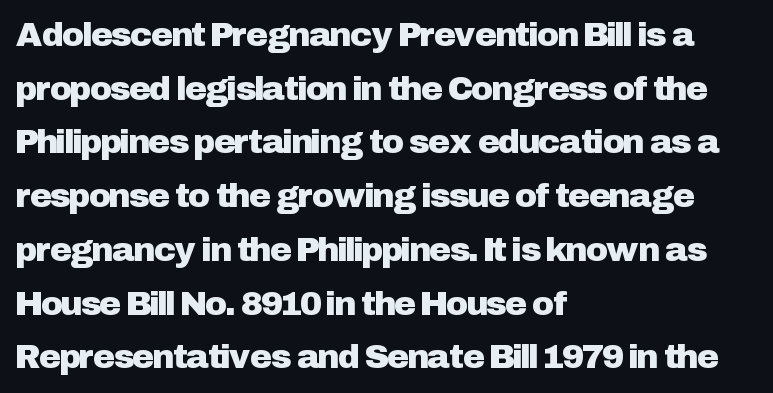
{"serif": "no", "italic": "no", "width": "normal", "stroke_contrast": "low", "x_height": "medium", "monospaced": "no", "underline": "no", "align": "left", "line_spacing": "normal", "line_spacing_ratio": 1.58, "letter_spacing": "normal", "letter_spacing_em": 0.0, "glyph_px": 34}
